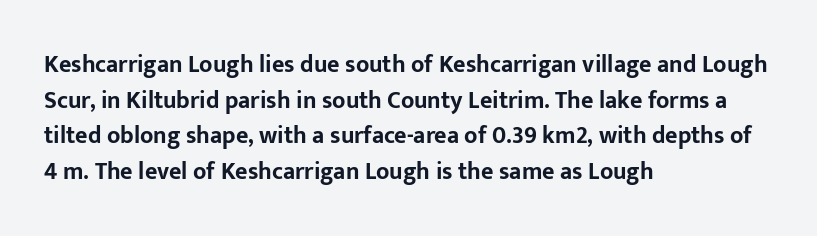
{"italic": "no", "bold": "yes", "underline": "no", "align": "left", "line_spacing": "normal", "line_spacing_ratio": 1.48, "letter_spacing": "normal", "letter_spacing_em": 0.0, "glyph_px": 24}
